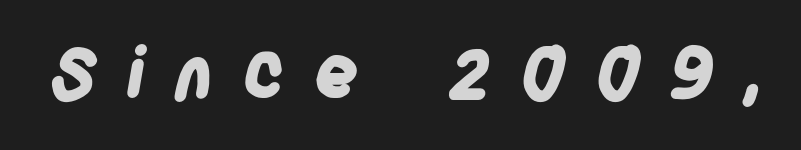
Q: Is the text bold? A: Yes.
Q: Is the typeface a serif or a sans-serif typeface? A: Sans-serif.
Q: Is the text underlined? A: No.
Q: Is the spacing between letters normal or unusually wide? A: Unusually wide.
Q: Width (condensed, normal, or wide)? A: Condensed.
Q: Stroke contrast? A: Low.
Q: x-height? A: Large.
Q: Monospaced? A: No.
